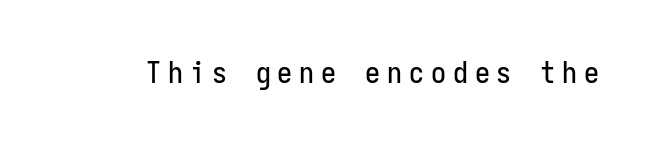
Q: Is the text italic (slanted)? A: No, it is upright.
Q: Is the typeface a serif or a sans-serif typeface? A: Sans-serif.
Q: Is the text underlined? A: No.
Q: Is the spacing between letters normal or unusually wide? A: Unusually wide.
Q: Width (condensed, normal, or wide)? A: Condensed.
Q: Stroke contrast? A: Low.
Q: x-height? A: Medium.
Q: Monospaced? A: Yes.
